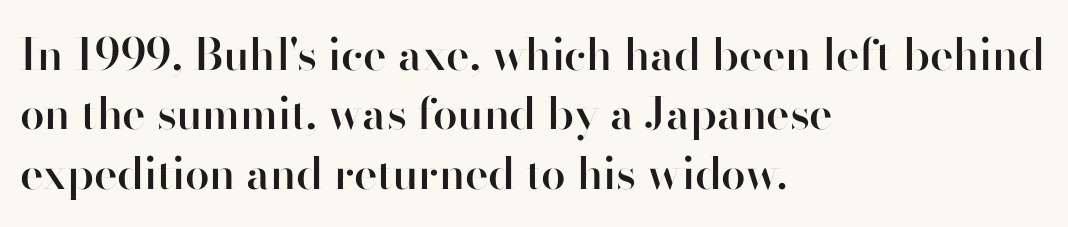
Q: Is the text bold? A: Semi-bold.
Q: Is the text italic (slanted)? A: No, it is upright.
Q: Is the typeface a serif or a sans-serif typeface? A: Sans-serif.
Q: Is the text underlined? A: No.
Q: How is the paragraph aligned? A: Left-aligned.
Q: Is the spacing between letters normal or unusually wide? A: Normal.
Q: Is the spacing between lines tight, normal or loose? A: Normal.
Q: Width (condensed, normal, or wide)? A: Normal.
Q: Stroke contrast? A: High.
Q: x-height? A: Small.
Q: Monospaced? A: No.
